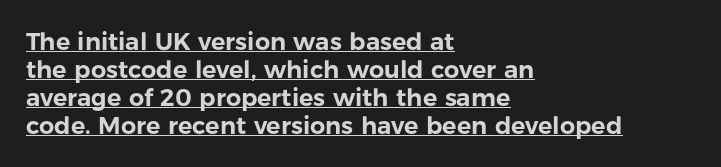
The image shows 24 px text type, upright; set left-aligned, line spacing 1.16x, normal letter spacing, underlined.
